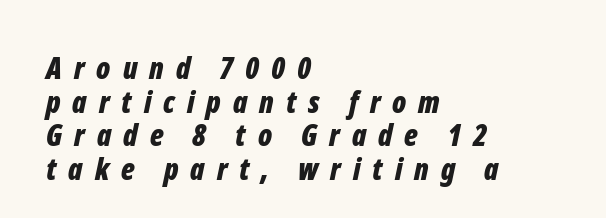
Q: Is the text bold? A: Yes.
Q: Is the text italic (slanted)? A: Yes, it leans right by about 12 degrees.
Q: Is the text underlined? A: No.
Q: How is the paragraph aligned? A: Left-aligned.
Q: Is the spacing between letters normal or unusually wide? A: Unusually wide.
Q: Is the spacing between lines tight, normal or loose? A: Tight.
Q: Width (condensed, normal, or wide)? A: Condensed.
Q: Stroke contrast? A: Low.
Q: x-height? A: Medium.
Q: Monospaced? A: No.
